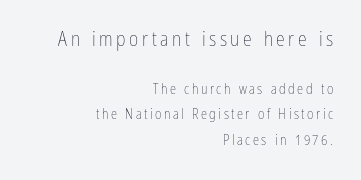
The image shows 20 px text type, upright; set right-aligned, line spacing 1.83x, not underlined; the first (top) block is 1.43x larger.
